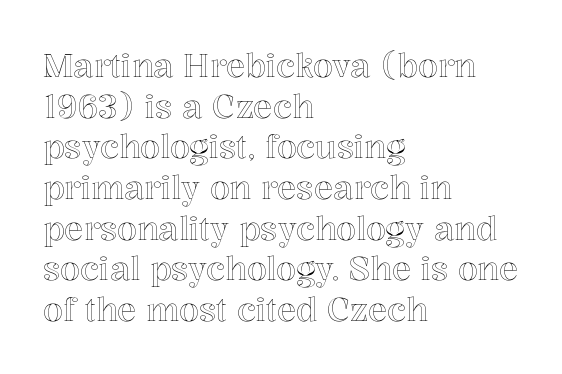
Q: Is the text italic (slanted)? A: No, it is upright.
Q: Is the text underlined? A: No.
Q: How is the paragraph aligned? A: Left-aligned.
Q: Is the spacing between letters normal or unusually wide? A: Normal.
Q: Is the spacing between lines tight, normal or loose? A: Normal.
Q: Width (condensed, normal, or wide)? A: Normal.
Q: x-height? A: Medium.
Q: Monospaced? A: No.
